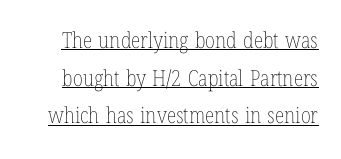
{"italic": "no", "bold": "no", "underline": "yes", "line_spacing_ratio": 1.71, "letter_spacing": "normal", "letter_spacing_em": 0.0, "glyph_px": 22}
